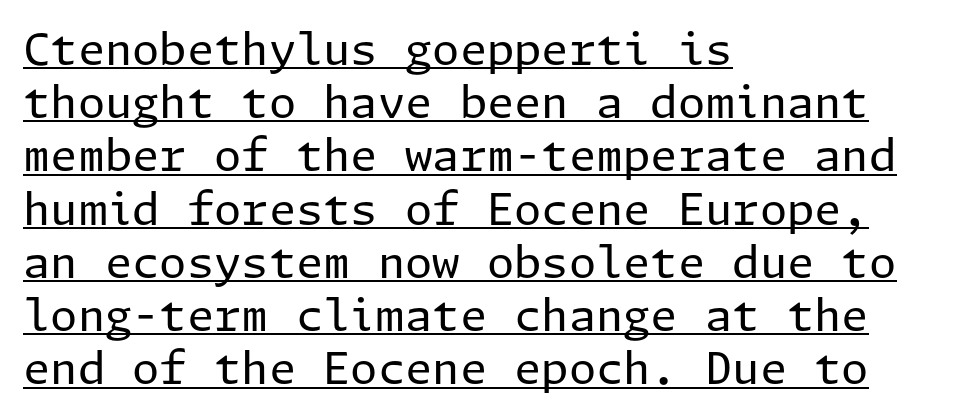
{"serif": "no", "italic": "no", "bold": "no", "weight": "regular", "width": "normal", "stroke_contrast": "low", "x_height": "medium", "underline": "yes", "align": "left", "line_spacing_ratio": 1.21, "letter_spacing": "normal", "letter_spacing_em": 0.0, "glyph_px": 44}
